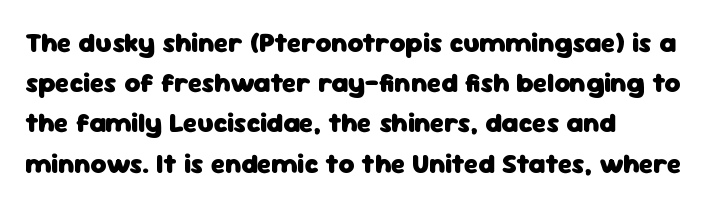
The image shows 27 px bold type, upright; set normal line spacing (1.49x), normal letter spacing, not underlined.
